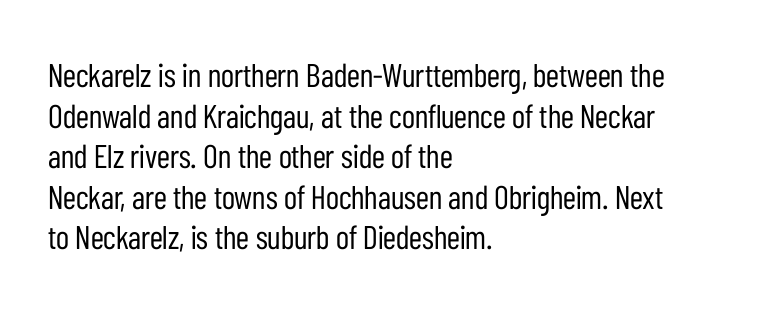
Q: Is the text bold? A: No.
Q: Is the text italic (slanted)? A: No, it is upright.
Q: Is the typeface a serif or a sans-serif typeface? A: Sans-serif.
Q: Is the text underlined? A: No.
Q: How is the paragraph aligned? A: Left-aligned.
Q: Is the spacing between letters normal or unusually wide? A: Normal.
Q: Width (condensed, normal, or wide)? A: Condensed.
Q: Stroke contrast? A: Low.
Q: x-height? A: Medium.
Q: Monospaced? A: No.
